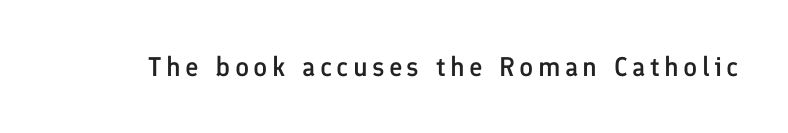
{"italic": "no", "bold": "semi", "underline": "no", "glyph_px": 27}
